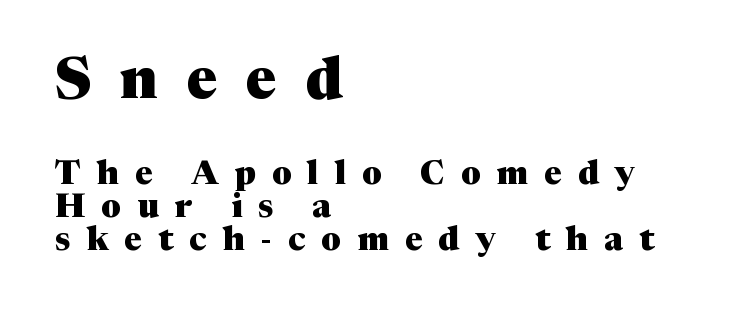
Notice how thick the strokes are: this is what a full bold looks like. Alignment: flush left. Horizontal bands of white between lines are thin slivers. Honestly, there is no underline to notice here at all. Are there feet on the stems? There are — it's a serif. A typesetter would mark this as roman, not italic.
